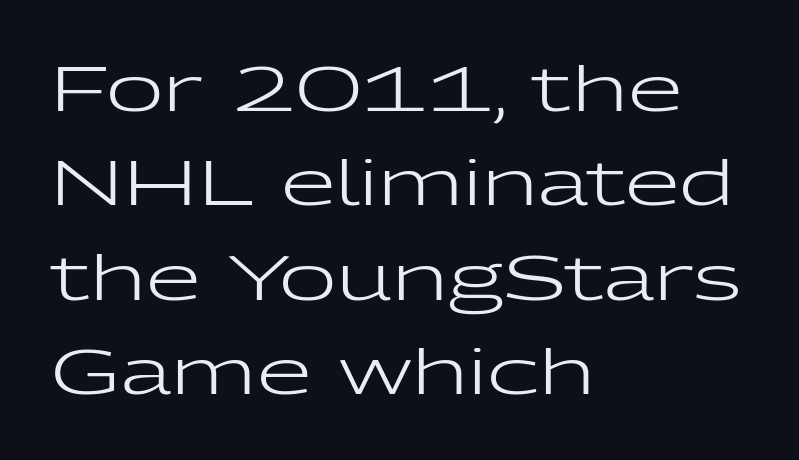
The image shows 63 px regular-weight, wide sans-serif type, upright; set left-aligned, normal line spacing (1.5x), normal letter spacing, not underlined; low stroke contrast and a medium x-height.
